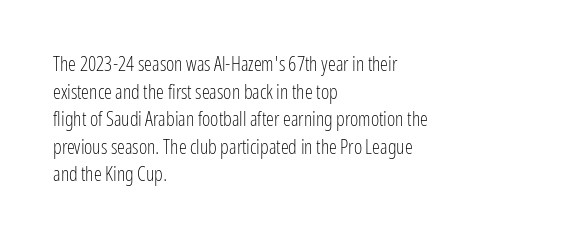
The image shows 20 px text type, upright; set left-aligned, normal line spacing (1.38x), normal letter spacing, not underlined.
